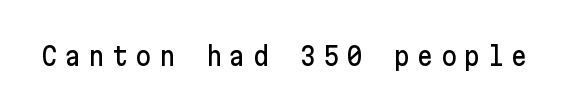
The image shows 25 px text type, upright; set unusually wide letter spacing (+0.29 em), not underlined.
